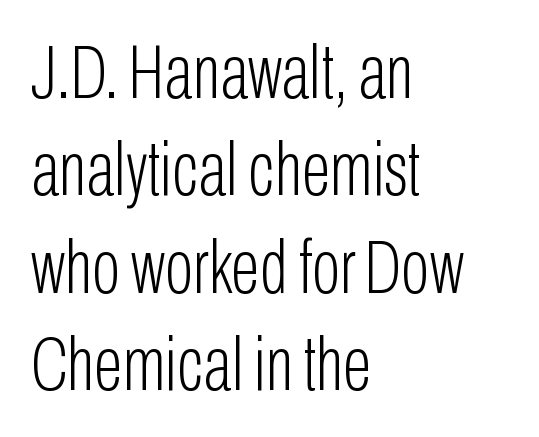
Nothing heavy about these letters — not bold at all. Typographically, this falls in the sans-serif category. Type without underlining. Vertically, the passage feels balanced, rows spaced as you'd expect. Note the varied advance widths — an 'i' is clearly narrower than an 'm'.
